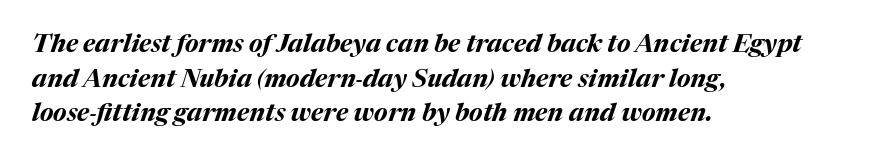
The font's italic variant was chosen for this text. Leftover space on each line is placed entirely after the last word. Strokes here are thick enough to call this a true bold. Line spacing here is normal. Just letters on the line, the space beneath them empty.
